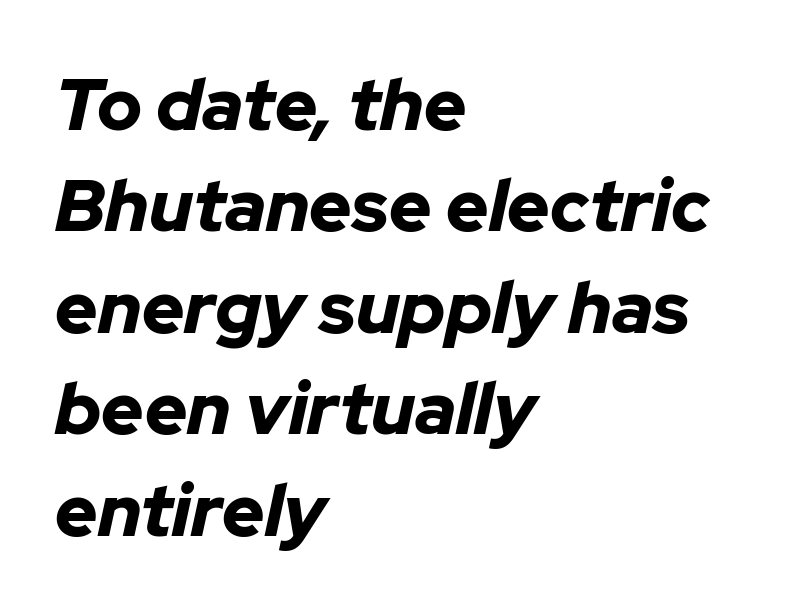
The image shows 73 px bold type, italic (leaning right); set left-aligned, normal line spacing (1.39x), normal letter spacing, not underlined; low stroke contrast and a medium x-height.
